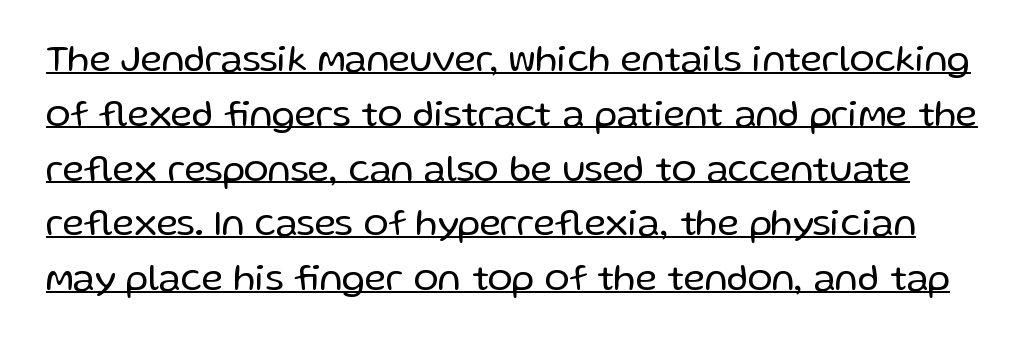
Q: Is the text bold? A: No.
Q: Is the text italic (slanted)? A: No, it is upright.
Q: Is the typeface a serif or a sans-serif typeface? A: Sans-serif.
Q: Is the text underlined? A: Yes.
Q: Is the spacing between letters normal or unusually wide? A: Normal.
Q: Is the spacing between lines tight, normal or loose? A: Normal.
Q: Width (condensed, normal, or wide)? A: Normal.
Q: Stroke contrast? A: Low.
Q: x-height? A: Medium.
Q: Monospaced? A: No.
